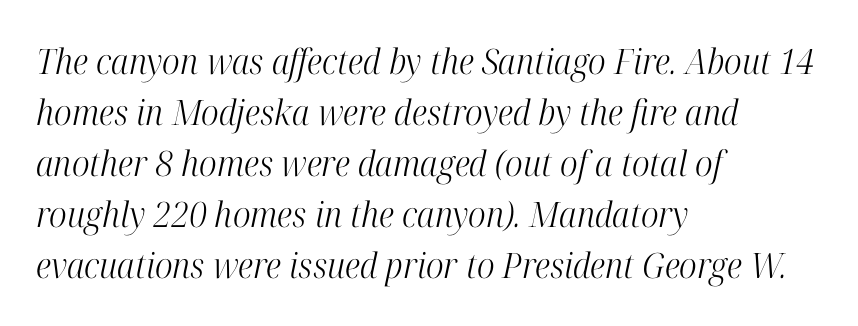
{"serif": "yes", "italic": "yes", "lean": "right", "slant_degrees": 12, "bold": "no", "weight": "light", "width": "condensed", "stroke_contrast": "high", "x_height": "medium", "monospaced": "no", "underline": "no", "align": "left", "line_spacing": "normal", "line_spacing_ratio": 1.46, "letter_spacing": "normal", "letter_spacing_em": 0.0, "glyph_px": 35}
